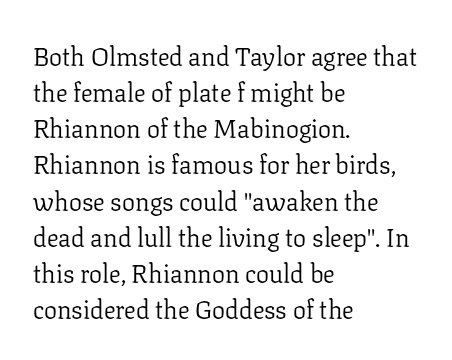
The image shows 26 px text type, upright; set left-aligned, normal line spacing (1.39x), normal letter spacing, not underlined.
